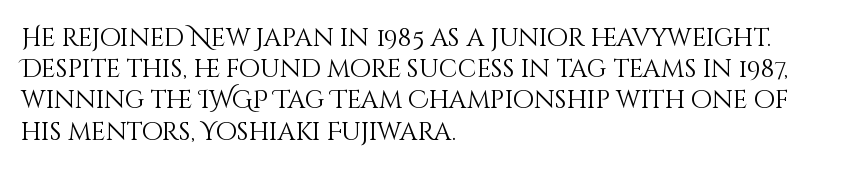
The image shows 25 px text type, upright; set left-aligned, normal line spacing (1.25x), normal letter spacing, not underlined.
